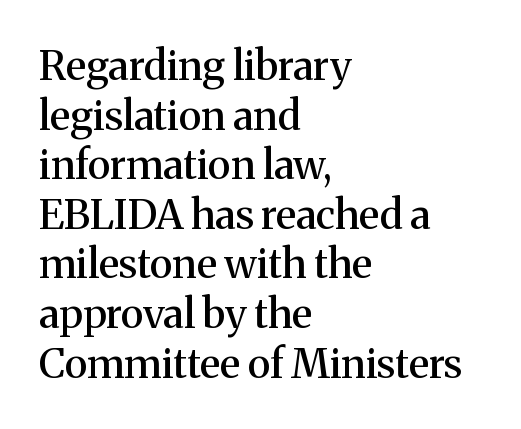
The image shows 41 px serif type, upright; set left-aligned, line spacing 1.21x, normal letter spacing, not underlined; medium stroke contrast and a medium x-height.
